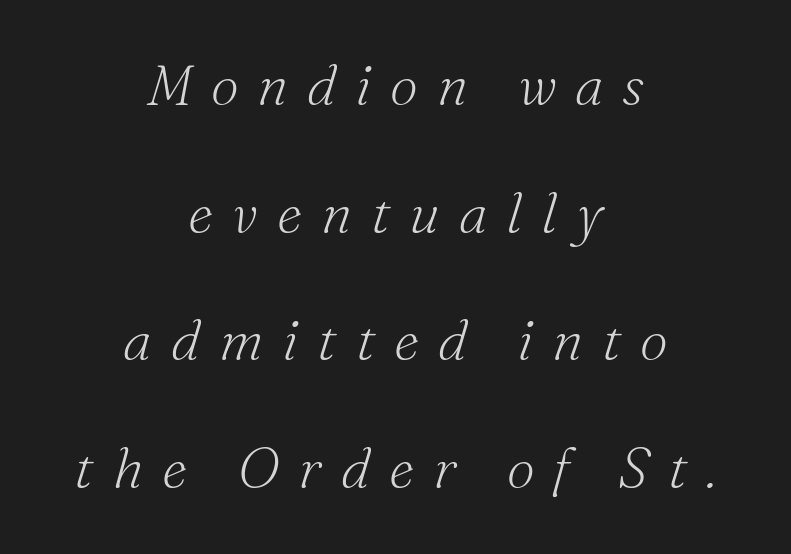
The image shows 56 px light serif type, italic (leaning right); set centered, loose line spacing (2.28x), unusually wide letter spacing (+0.34 em), not underlined; medium stroke contrast and a small x-height.
